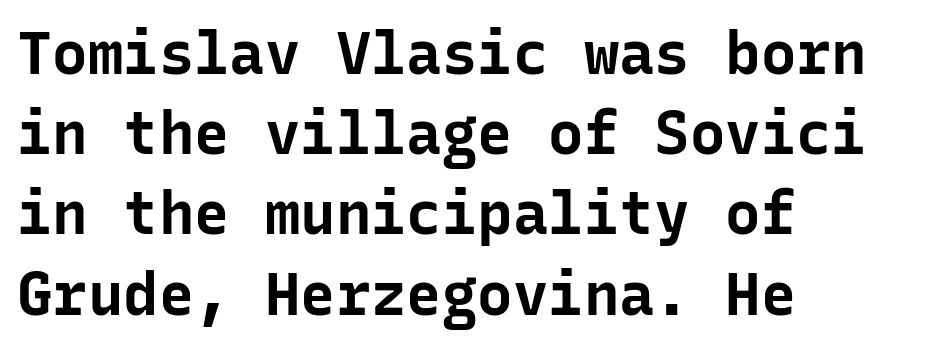
The image shows 59 px bold sans-serif type, upright, monospaced; set left-aligned, normal line spacing (1.36x), normal letter spacing, not underlined; low stroke contrast and a medium x-height.
